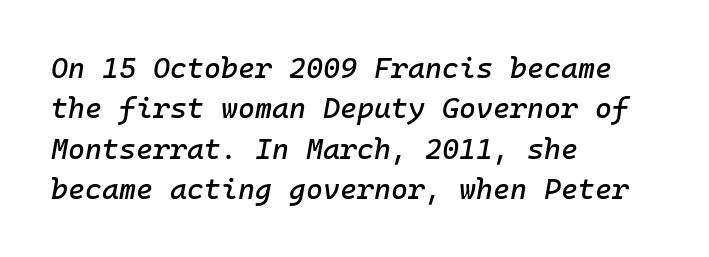
The image shows 29 px text type, italic (leaning right); set left-aligned, normal line spacing (1.39x), normal letter spacing, not underlined; low stroke contrast and a medium x-height.
